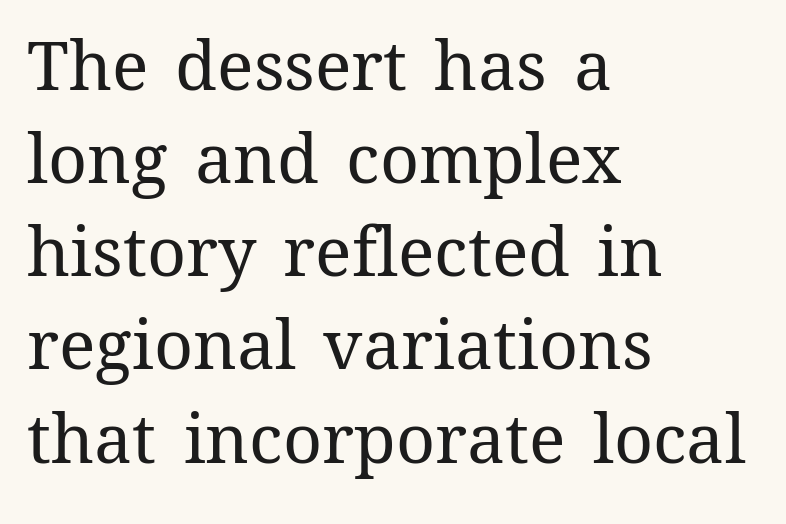
This sample uses plain, unmodified letter spacing. Clear beneath every line of the passage. If you drew a ruler down the left edge, every line would touch it. Weight class: somewhere from thin through regular.
